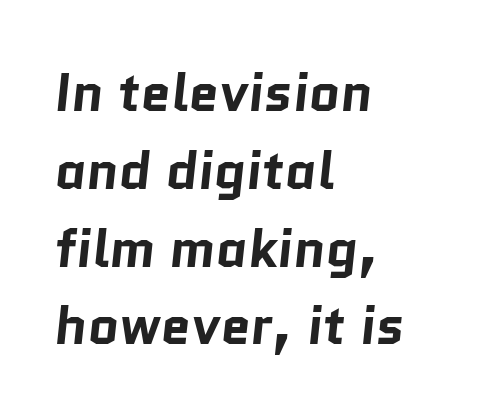
{"serif": "no", "bold": "yes", "weight": "bold", "width": "normal", "stroke_contrast": "low", "x_height": "medium", "monospaced": "no", "underline": "no", "align": "left", "line_spacing": "normal", "line_spacing_ratio": 1.44, "letter_spacing": "normal", "letter_spacing_em": 0.0, "glyph_px": 54}
